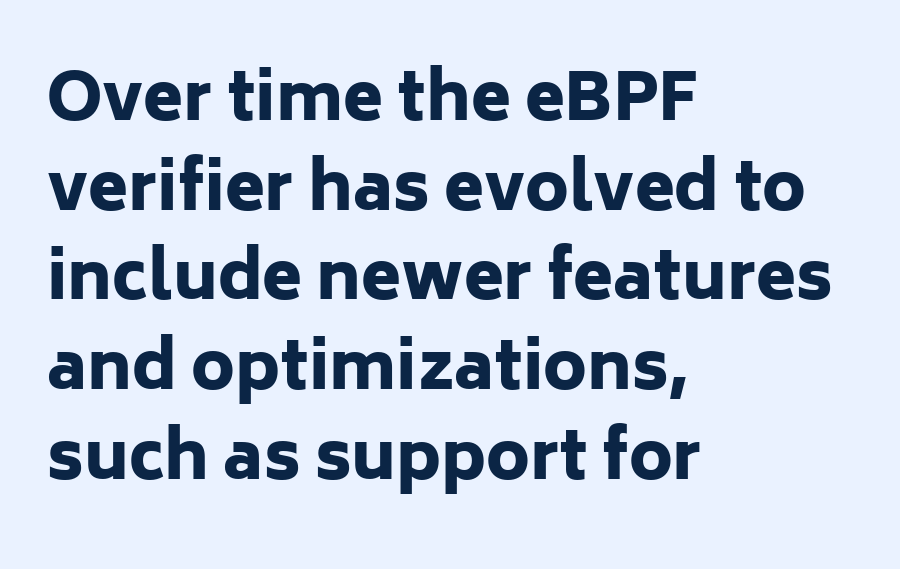
The face used here is proportionally spaced, like ordinary book or web type. The rows are spaced the way most documents space them. The typeface chosen for these lines omits serifs. The space beneath each line is pristine and unruled. Observe the ordinary spacing: letters are neighbours, not strangers. Strong, thick strokes mark this as bold type.
